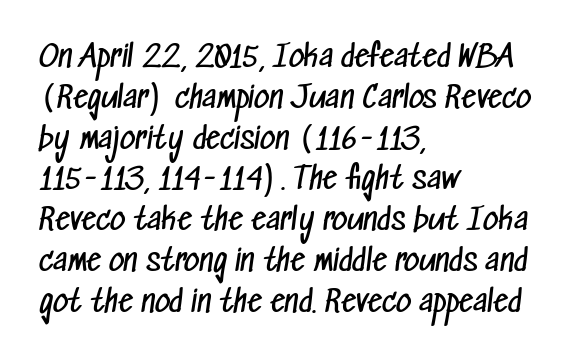
The leading is moderate, giving the passage an even texture. Spacing verdict: proportional, widths tailored to each character. Teacher's note: observe the even left margin — that is flush-left alignment. The letterforms sit shoulder to shoulder at normal distance. In terms of letterform style, serifs are entirely absent. Clear beneath every line of the passage.
